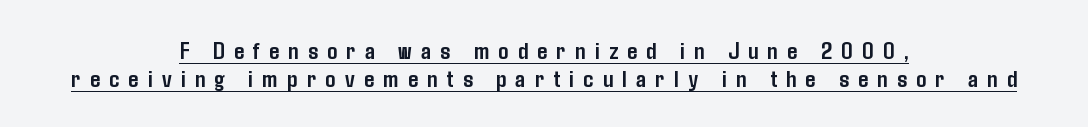
Q: Is the text bold? A: Yes.
Q: Is the text italic (slanted)? A: No, it is upright.
Q: Is the text underlined? A: Yes.
Q: How is the paragraph aligned? A: Centered.
Q: Is the spacing between letters normal or unusually wide? A: Unusually wide.
Q: Is the spacing between lines tight, normal or loose? A: Tight.
